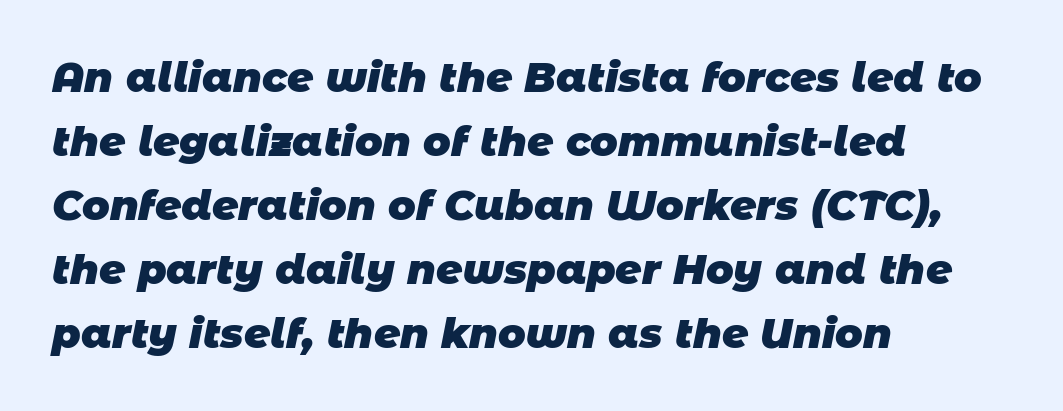
Q: Is the text bold? A: Yes.
Q: Is the typeface a serif or a sans-serif typeface? A: Sans-serif.
Q: Is the text underlined? A: No.
Q: How is the paragraph aligned? A: Left-aligned.
Q: Is the spacing between letters normal or unusually wide? A: Normal.
Q: Is the spacing between lines tight, normal or loose? A: Normal.
Q: Width (condensed, normal, or wide)? A: Normal.
Q: Stroke contrast? A: Low.
Q: x-height? A: Large.
Q: Monospaced? A: No.
